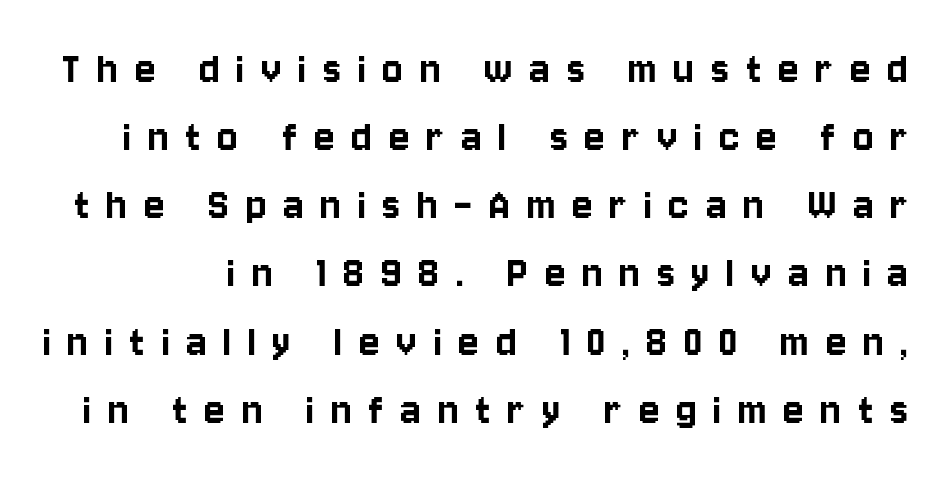
Q: Is the text italic (slanted)? A: No, it is upright.
Q: Is the typeface a serif or a sans-serif typeface? A: Sans-serif.
Q: Is the text underlined? A: No.
Q: Is the spacing between letters normal or unusually wide? A: Unusually wide.
Q: Is the spacing between lines tight, normal or loose? A: Normal.
Q: Width (condensed, normal, or wide)? A: Condensed.
Q: Stroke contrast? A: Low.
Q: x-height? A: Large.
Q: Monospaced? A: No.
